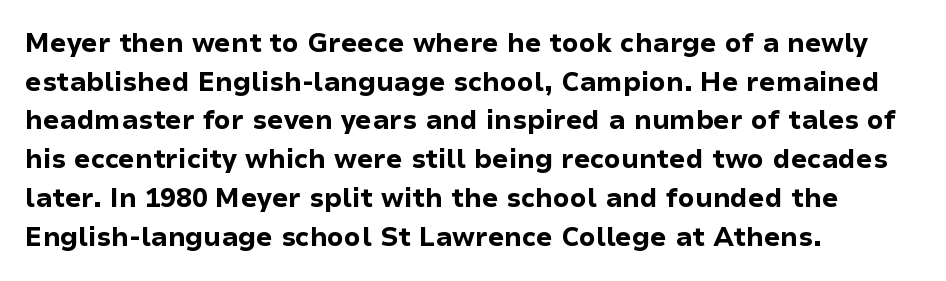
Q: Is the text bold? A: Yes.
Q: Is the text italic (slanted)? A: No, it is upright.
Q: Is the text underlined? A: No.
Q: How is the paragraph aligned? A: Left-aligned.
Q: Is the spacing between letters normal or unusually wide? A: Normal.
Q: Is the spacing between lines tight, normal or loose? A: Normal.
